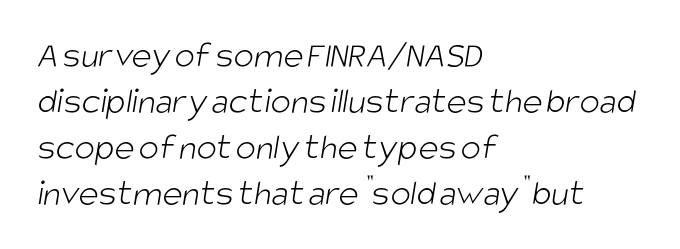
Q: Is the text bold? A: No.
Q: Is the typeface a serif or a sans-serif typeface? A: Sans-serif.
Q: Is the text underlined? A: No.
Q: How is the paragraph aligned? A: Left-aligned.
Q: Is the spacing between letters normal or unusually wide? A: Normal.
Q: Width (condensed, normal, or wide)? A: Condensed.
Q: Stroke contrast? A: Low.
Q: x-height? A: Large.
Q: Monospaced? A: No.
